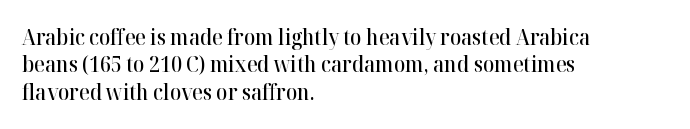
{"italic": "no", "bold": "semi", "underline": "no", "align": "left", "line_spacing": "normal", "line_spacing_ratio": 1.3, "letter_spacing": "normal", "letter_spacing_em": 0.0, "glyph_px": 21}
